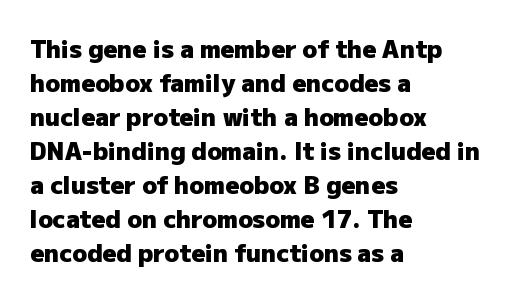
The image shows 24 px bold type, upright; set left-aligned, normal line spacing (1.42x), normal letter spacing, not underlined.
